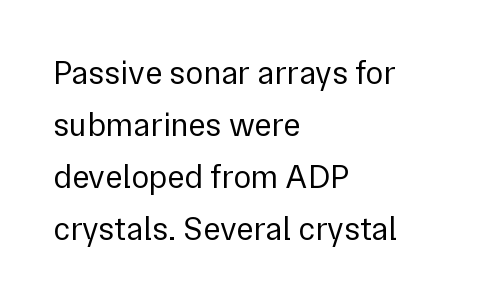
Q: Is the text bold? A: No.
Q: Is the text italic (slanted)? A: No, it is upright.
Q: Is the typeface a serif or a sans-serif typeface? A: Sans-serif.
Q: Is the text underlined? A: No.
Q: How is the paragraph aligned? A: Left-aligned.
Q: Is the spacing between letters normal or unusually wide? A: Normal.
Q: Is the spacing between lines tight, normal or loose? A: Normal.
Q: Width (condensed, normal, or wide)? A: Normal.
Q: Stroke contrast? A: Low.
Q: x-height? A: Medium.
Q: Monospaced? A: No.
